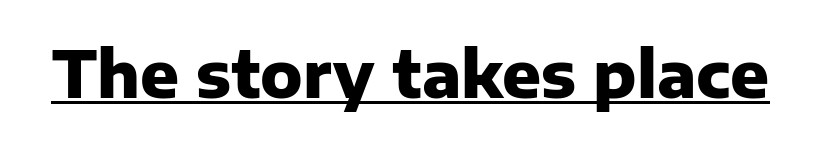
{"serif": "no", "italic": "no", "bold": "yes", "weight": "heavy", "width": "normal", "stroke_contrast": "low", "x_height": "medium", "monospaced": "no", "underline": "yes", "letter_spacing": "normal", "letter_spacing_em": 0.0, "glyph_px": 64}
